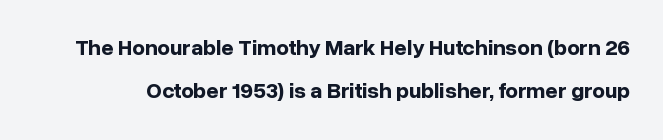
Quick note: interline space is abundant. Thick stems and heavy bowls — unmistakably bold. Check the space under the baseline: it is left empty. The line texture is even and compact thanks to regular tracking. Does the lettering tilt? It doesn't — this is upright.
